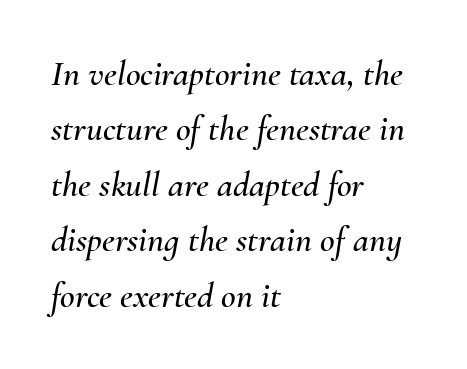
{"italic": "yes", "lean": "right", "slant_degrees": 10, "width": "normal", "stroke_contrast": "medium", "x_height": "small", "monospaced": "no", "underline": "no", "align": "left", "line_spacing": "normal", "line_spacing_ratio": 1.54, "letter_spacing": "normal", "letter_spacing_em": 0.0, "glyph_px": 36}
